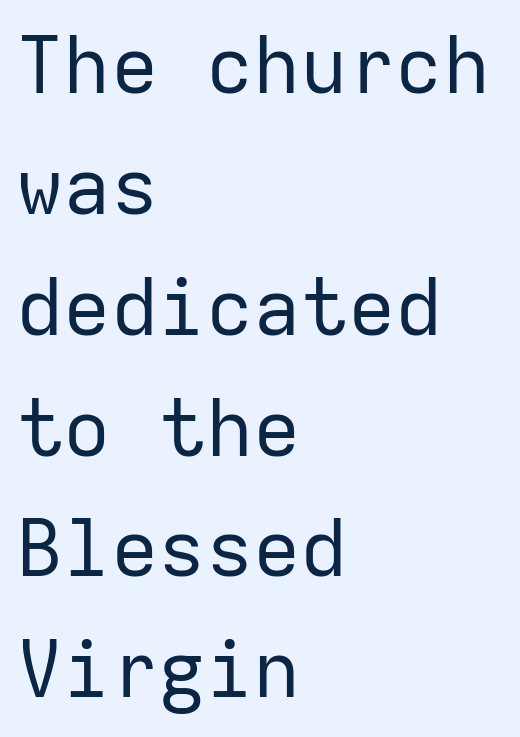
The image shows 79 px regular-weight sans-serif type, upright, monospaced; set left-aligned, normal line spacing (1.53x), normal letter spacing, not underlined; low stroke contrast and a medium x-height.
